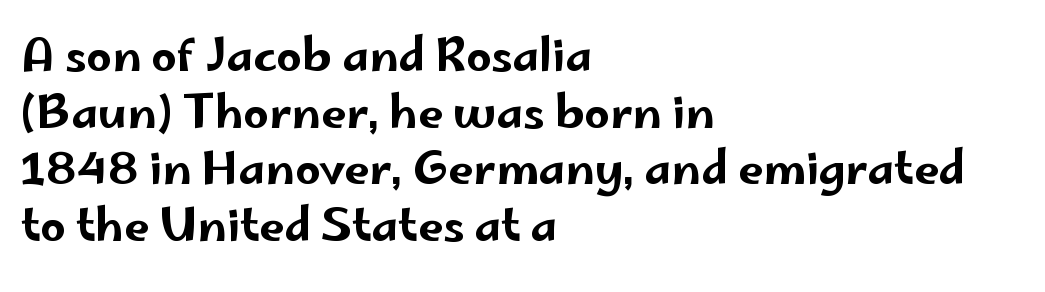
Does the type have serifs? No, each stem ends abruptly. The rendering uses natural spacing where letterforms have individual widths. Letters rest on an invisible, unmarked baseline. Here the glyphs are tracked normally, forming tight word shapes.
